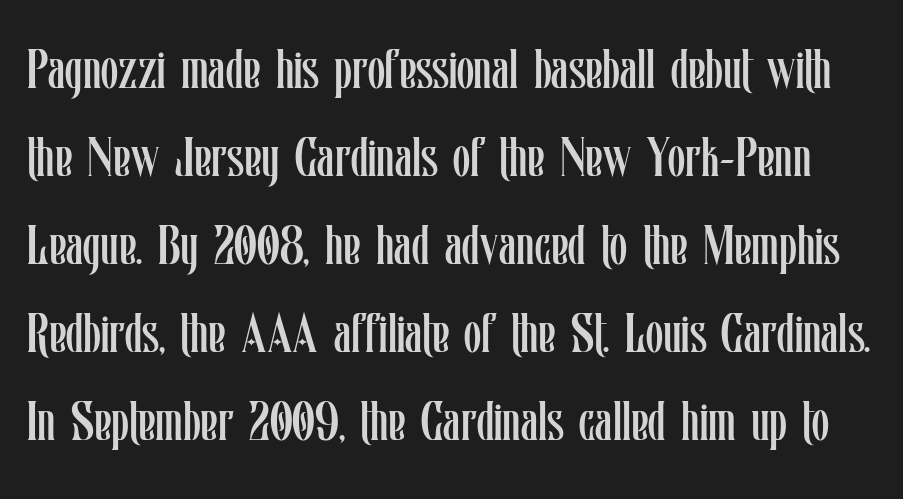
Descenders hang freely into open space. On a weight scale, this lands at 450 or below. Quick note: not italic, upright. This sample has the flowing, uneven cadence of proportional lettering.
